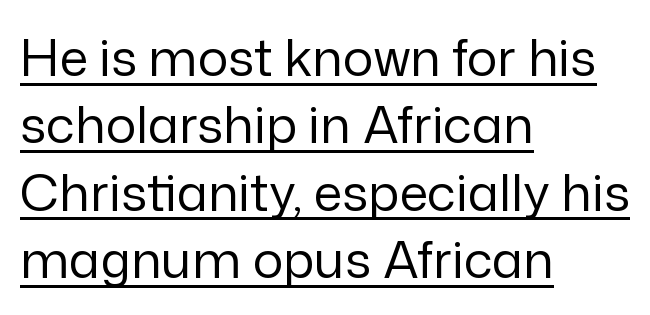
The image shows 51 px regular-weight sans-serif type, upright; set left-aligned, normal line spacing (1.32x), normal letter spacing, underlined; low stroke contrast and a medium x-height.
